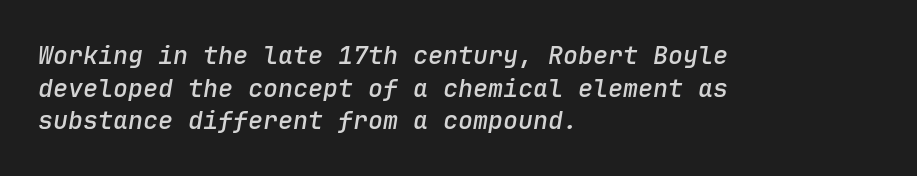
The image shows 25 px text type, italic (leaning right); set left-aligned, normal line spacing (1.31x), normal letter spacing, not underlined.
